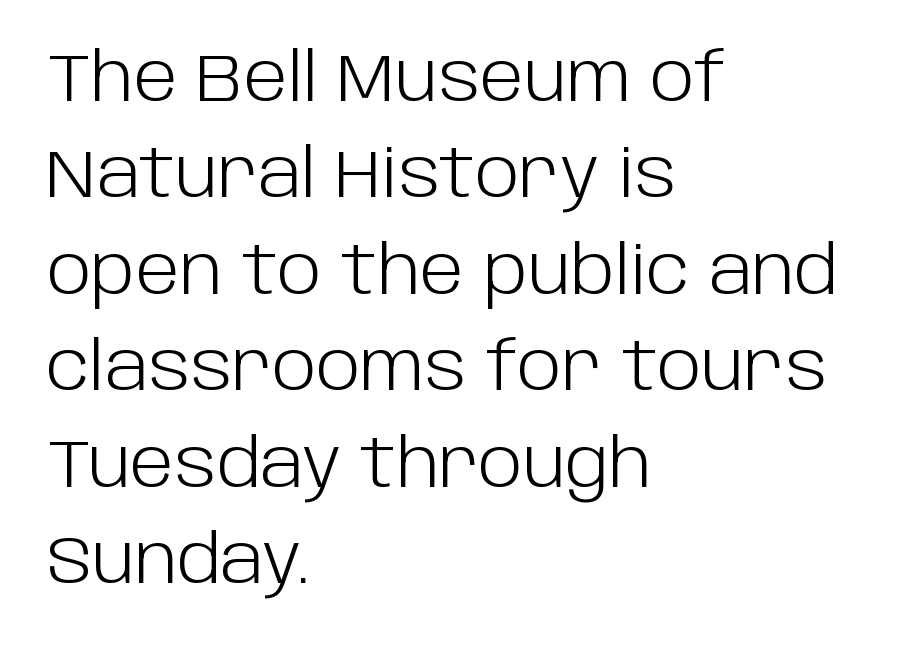
Q: Is the text bold? A: No.
Q: Is the text italic (slanted)? A: No, it is upright.
Q: Is the typeface a serif or a sans-serif typeface? A: Sans-serif.
Q: Is the text underlined? A: No.
Q: How is the paragraph aligned? A: Left-aligned.
Q: Is the spacing between letters normal or unusually wide? A: Normal.
Q: Is the spacing between lines tight, normal or loose? A: Normal.
Q: Width (condensed, normal, or wide)? A: Normal.
Q: Stroke contrast? A: Low.
Q: x-height? A: Large.
Q: Monospaced? A: No.
